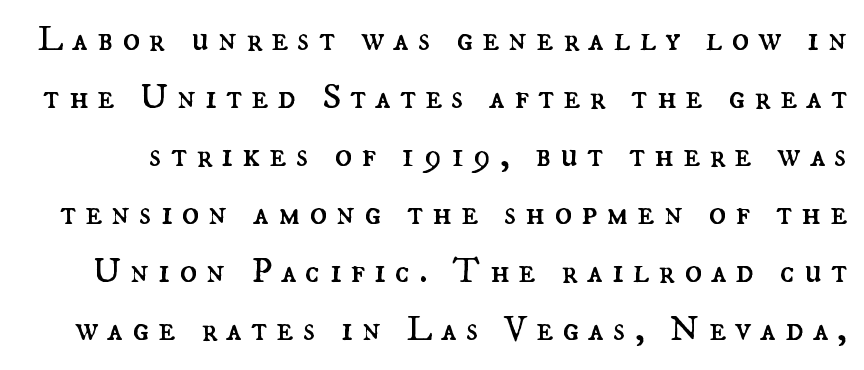
The image shows 36 px regular-weight type, upright; set normal line spacing (1.61x), unusually wide letter spacing (+0.25 em), not underlined; medium stroke contrast and a small x-height.
